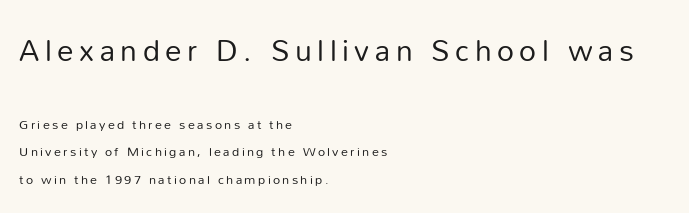
The image shows 33 px regular-weight sans-serif type, upright; set left-aligned, loose line spacing (1.98x), not underlined; the first (top) block is 2.36x larger; low stroke contrast and a medium x-height.
